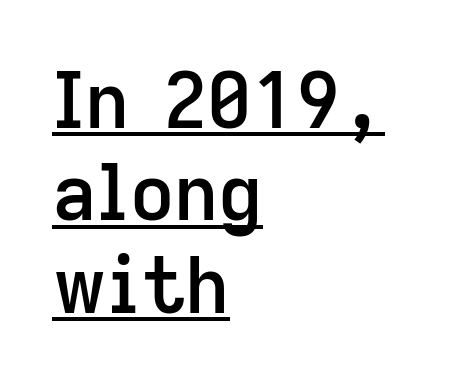
The image shows 77 px semibold sans-serif type, upright; set left-aligned, line spacing 1.2x, normal letter spacing, underlined; low stroke contrast and a medium x-height.
